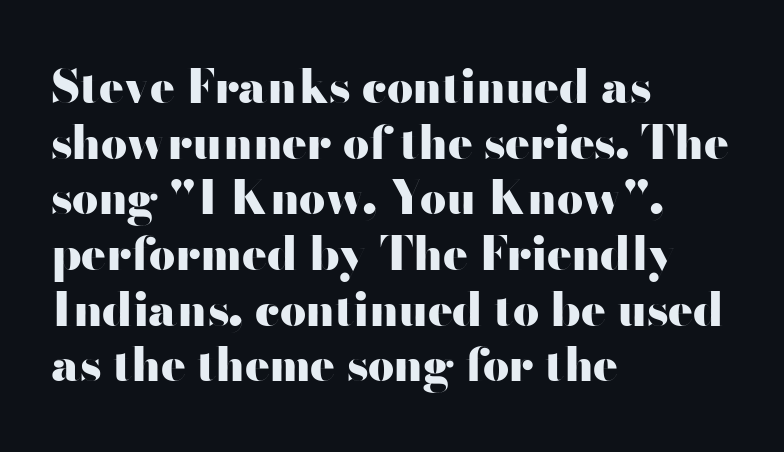
The letters stand upright; this is a roman face. Varying glyph widths throughout — classic text-font behaviour. Plenty of ink on the page — the face is bold. The strip under each line holds only bare page.
